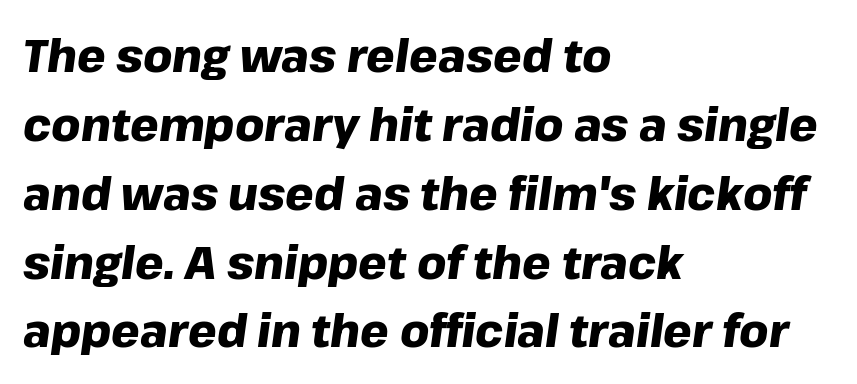
{"italic": "yes", "lean": "right", "slant_degrees": 8, "bold": "yes", "weight": "heavy", "width": "normal", "stroke_contrast": "low", "x_height": "medium", "monospaced": "no", "underline": "no", "align": "left", "line_spacing": "normal", "line_spacing_ratio": 1.53, "letter_spacing": "normal", "letter_spacing_em": 0.0, "glyph_px": 45}
